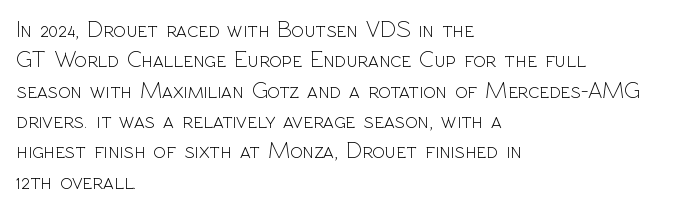
The image shows 23 px text type, upright; set left-aligned, normal line spacing (1.32x), normal letter spacing, not underlined.
